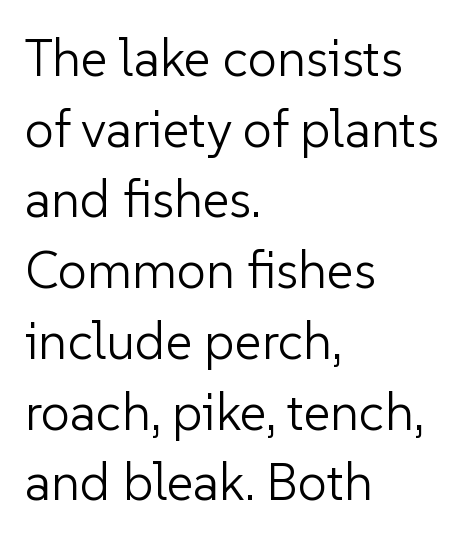
Students, note that the glyphs here touch the page at normal intervals. Nothing heavy about these letters — not bold at all. The passage shown is typed in a proportional face where columns would drift. The typesetter chose a ragged-right arrangement here.
